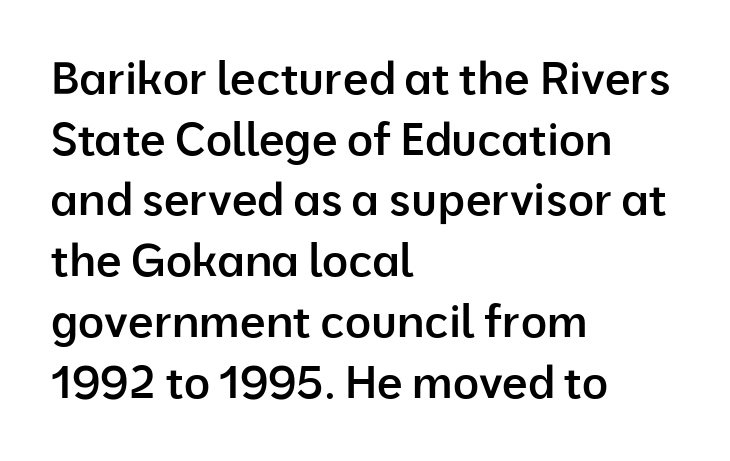
A somewhat darkened texture: the type is semibold rather than bold. Vertically, the passage feels balanced, rows spaced as you'd expect. The rendering anchors every line to the left-hand side. Is the letter spacing exaggerated? No — it looks like the ordinary default. These lines were composed using upright roman letters. The rendering uses natural spacing where letterforms have individual widths.
